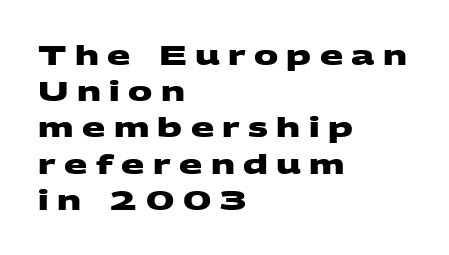
Q: Is the text bold? A: Yes.
Q: Is the text underlined? A: No.
Q: How is the paragraph aligned? A: Left-aligned.
Q: Is the spacing between letters normal or unusually wide? A: Unusually wide.
Q: Is the spacing between lines tight, normal or loose? A: Normal.
